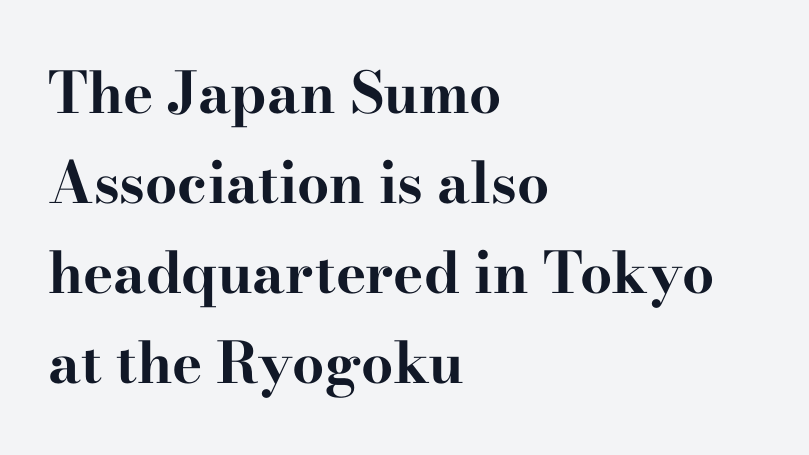
The rows are spaced the way most documents space them. Look at the tracking — it's just the regular setting, nothing added. Plain, unruled lines of type. Does the copy run flush right? No — it runs flush left. The letters advance in unequal steps, a hallmark of proportional type. The type family on display is of the serif kind.
